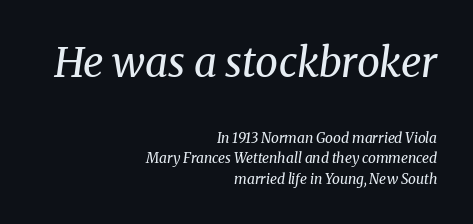
{"serif": "yes", "italic": "yes", "lean": "right", "slant_degrees": 8, "bold": "no", "weight": "regular", "width": "normal", "stroke_contrast": "medium", "x_height": "medium", "monospaced": "no", "underline": "no", "align": "right", "line_spacing": "normal", "line_spacing_ratio": 1.46, "letter_spacing": "normal", "letter_spacing_em": 0.0, "larger_block": "first", "size_ratio": 2.93, "glyph_px": 41}
